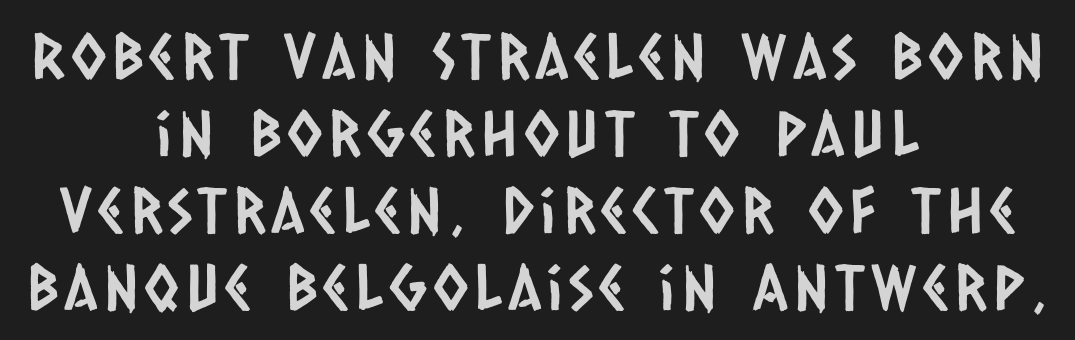
Q: Is the typeface a serif or a sans-serif typeface? A: Sans-serif.
Q: Is the text underlined? A: No.
Q: How is the paragraph aligned? A: Centered.
Q: Width (condensed, normal, or wide)? A: Condensed.
Q: Stroke contrast? A: Low.
Q: x-height? A: Large.
Q: Monospaced? A: No.
